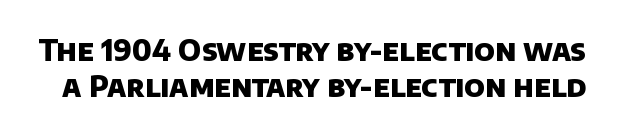
{"serif": "no", "bold": "yes", "weight": "heavy", "width": "normal", "stroke_contrast": "low", "x_height": "large", "monospaced": "no", "underline": "no", "line_spacing_ratio": 1.23, "letter_spacing": "normal", "letter_spacing_em": 0.0, "glyph_px": 29}
